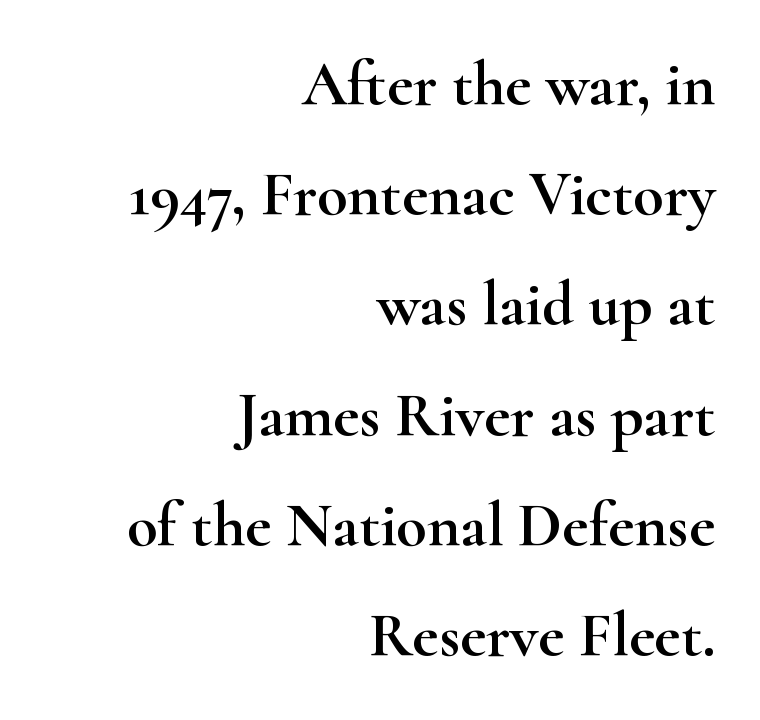
Q: Is the text italic (slanted)? A: No, it is upright.
Q: Is the typeface a serif or a sans-serif typeface? A: Serif.
Q: Is the text underlined? A: No.
Q: How is the paragraph aligned? A: Right-aligned.
Q: Is the spacing between letters normal or unusually wide? A: Normal.
Q: Width (condensed, normal, or wide)? A: Wide.
Q: Stroke contrast? A: High.
Q: x-height? A: Small.
Q: Monospaced? A: No.
